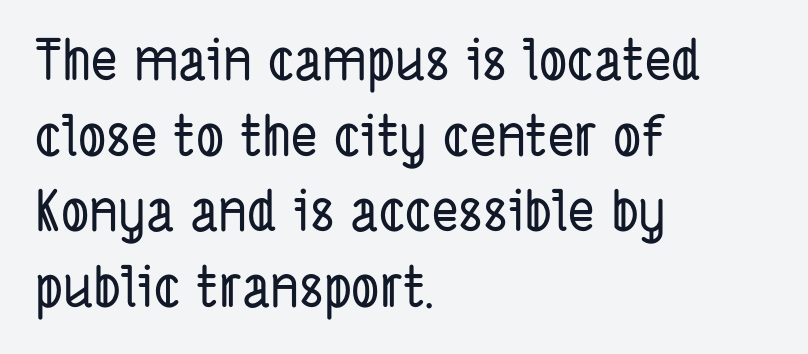
Q: Is the typeface a serif or a sans-serif typeface? A: Sans-serif.
Q: Is the text underlined? A: No.
Q: How is the paragraph aligned? A: Left-aligned.
Q: Is the spacing between letters normal or unusually wide? A: Normal.
Q: Is the spacing between lines tight, normal or loose? A: Normal.
Q: Width (condensed, normal, or wide)? A: Condensed.
Q: Stroke contrast? A: Low.
Q: x-height? A: Medium.
Q: Monospaced? A: No.
